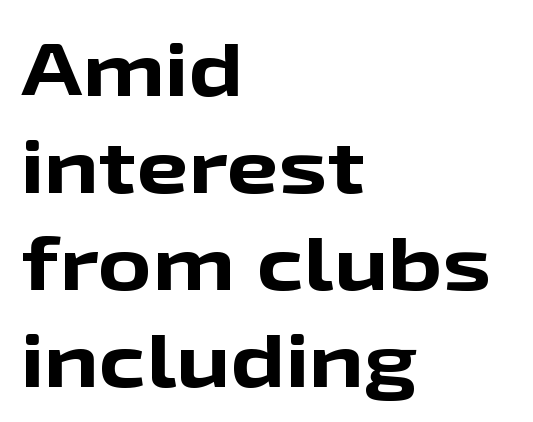
Q: Is the text bold? A: Yes.
Q: Is the text italic (slanted)? A: No, it is upright.
Q: Is the typeface a serif or a sans-serif typeface? A: Sans-serif.
Q: Is the text underlined? A: No.
Q: How is the paragraph aligned? A: Left-aligned.
Q: Is the spacing between letters normal or unusually wide? A: Normal.
Q: Is the spacing between lines tight, normal or loose? A: Normal.
Q: Width (condensed, normal, or wide)? A: Wide.
Q: Stroke contrast? A: Low.
Q: x-height? A: Medium.
Q: Monospaced? A: No.
